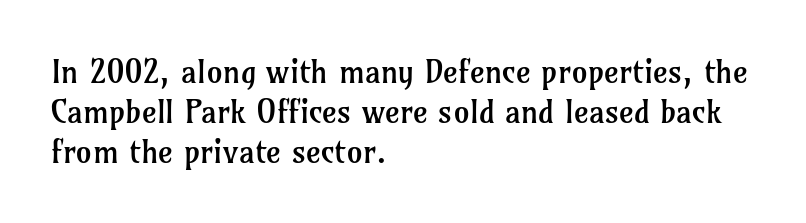
{"serif": "yes", "italic": "no", "bold": "no", "weight": "regular", "width": "normal", "stroke_contrast": "low", "x_height": "medium", "monospaced": "no", "underline": "no", "align": "left", "line_spacing": "normal", "line_spacing_ratio": 1.25, "letter_spacing": "normal", "letter_spacing_em": 0.0, "glyph_px": 32}
